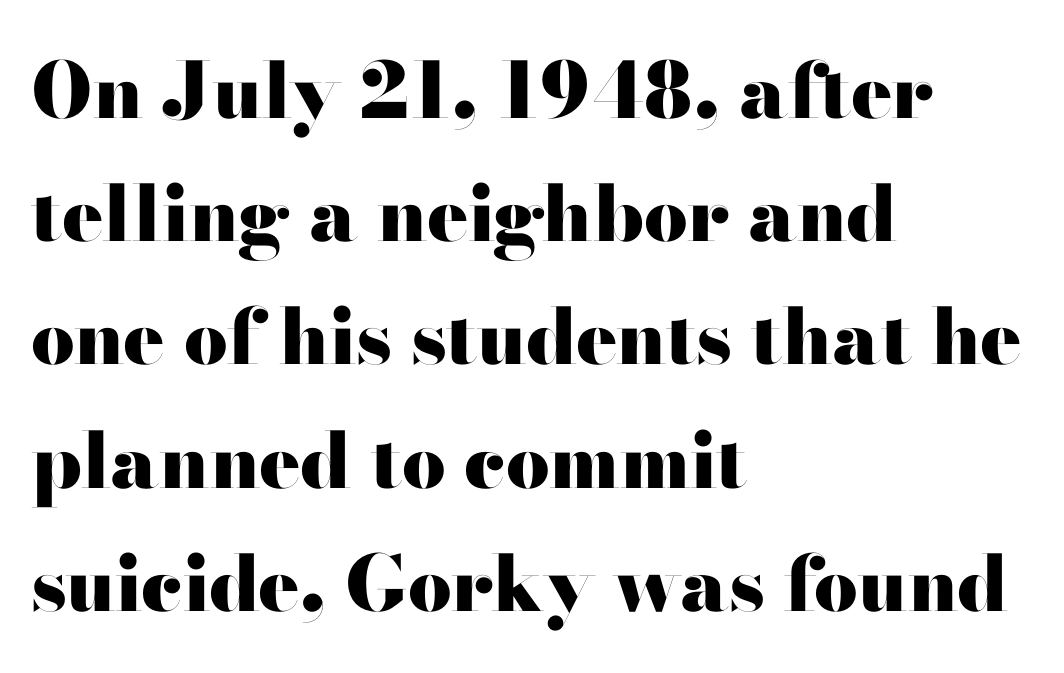
Q: Is the text bold? A: Yes.
Q: Is the text italic (slanted)? A: No, it is upright.
Q: Is the typeface a serif or a sans-serif typeface? A: Sans-serif.
Q: Is the text underlined? A: No.
Q: How is the paragraph aligned? A: Left-aligned.
Q: Is the spacing between letters normal or unusually wide? A: Normal.
Q: Is the spacing between lines tight, normal or loose? A: Normal.
Q: Width (condensed, normal, or wide)? A: Wide.
Q: Stroke contrast? A: High.
Q: x-height? A: Small.
Q: Monospaced? A: No.
